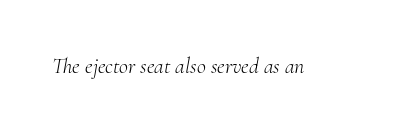
Descenders hang freely into open space. The axis of the letterforms is tilted away from vertical. Observe the ordinary spacing: letters are neighbours, not strangers. These glyphs show unthickened strokes, regular width or finer.
